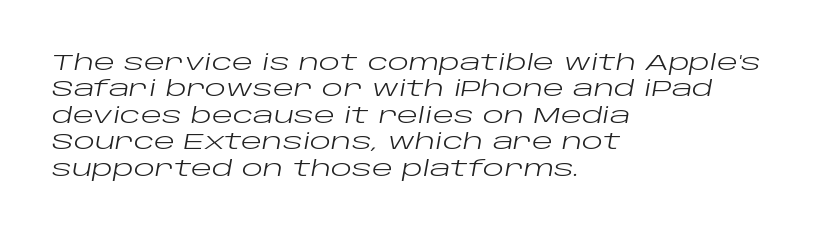
Stems and bowls with no extra thickness — not bold. Compared with ordinary roman type, these characters are visibly tilted. All the whitespace from short lines collects on the right. Underlining? Definitely not there. Tracking value appears to be zero — textbook default spacing.
